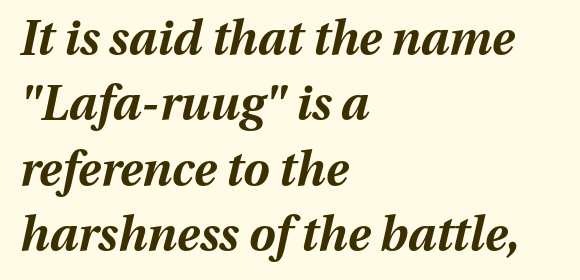
{"italic": "yes", "lean": "right", "slant_degrees": 13, "bold": "yes", "weight": "bold", "width": "normal", "stroke_contrast": "medium", "x_height": "medium", "monospaced": "no", "underline": "no", "align": "left", "line_spacing": "normal", "line_spacing_ratio": 1.39, "letter_spacing": "normal", "letter_spacing_em": 0.0, "glyph_px": 47}
